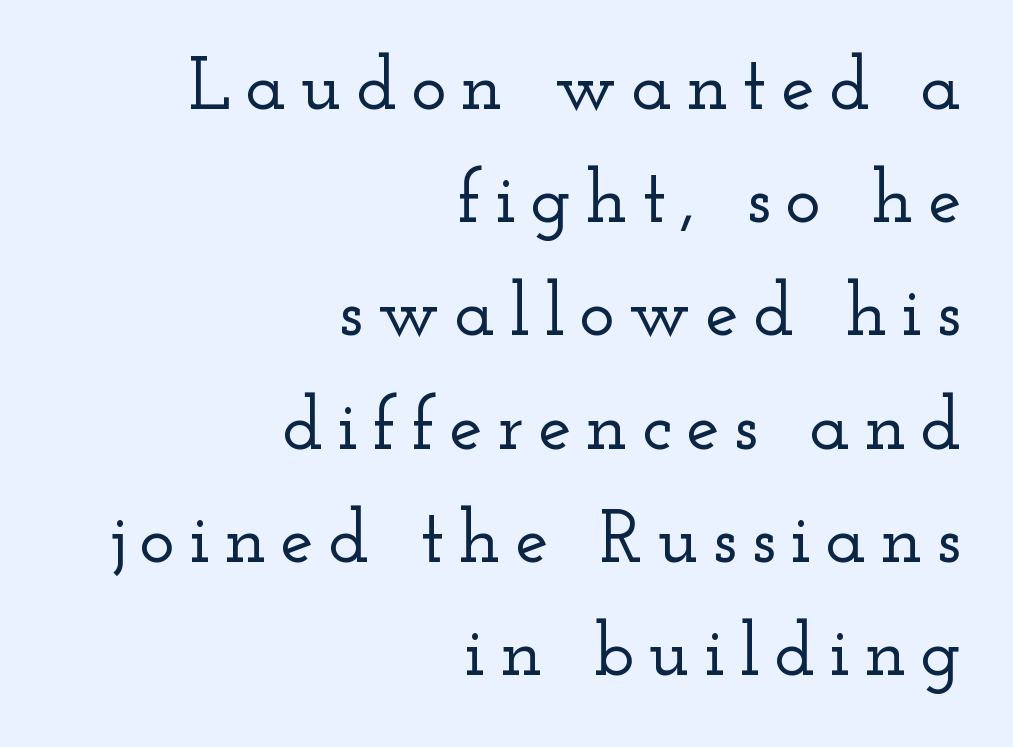
Q: Is the text italic (slanted)? A: No, it is upright.
Q: Is the typeface a serif or a sans-serif typeface? A: Serif.
Q: Is the text underlined? A: No.
Q: How is the paragraph aligned? A: Right-aligned.
Q: Is the spacing between lines tight, normal or loose? A: Normal.
Q: Width (condensed, normal, or wide)? A: Wide.
Q: Stroke contrast? A: Low.
Q: x-height? A: Small.
Q: Monospaced? A: No.
